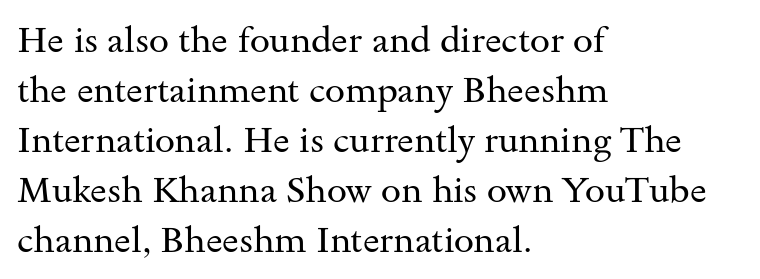
{"serif": "yes", "italic": "no", "bold": "no", "weight": "regular", "width": "wide", "stroke_contrast": "medium", "x_height": "small", "monospaced": "no", "underline": "no", "align": "left", "line_spacing": "normal", "line_spacing_ratio": 1.39, "letter_spacing": "normal", "letter_spacing_em": 0.0, "glyph_px": 36}
